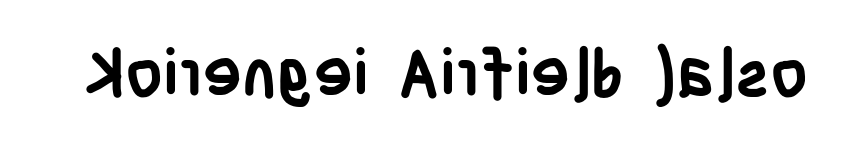
{"serif": "no", "italic": "no", "bold": "yes", "weight": "semibold", "width": "condensed", "stroke_contrast": "low", "x_height": "large", "monospaced": "no", "underline": "no", "letter_spacing": "normal", "letter_spacing_em": 0.0, "glyph_px": 66}
